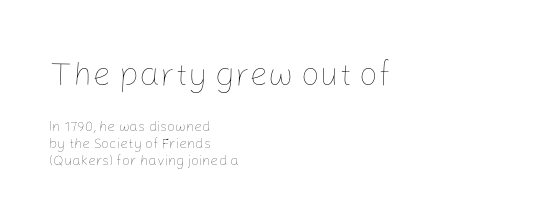
The image shows 33 px thin type, upright; set left-aligned, line spacing 1.21x, normal letter spacing, not underlined; the first (top) block is 2.36x larger; low stroke contrast and a medium x-height.
